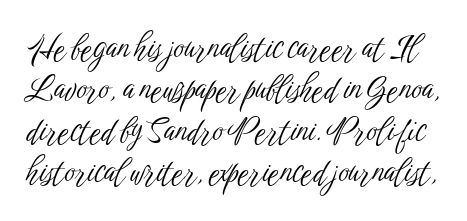
{"serif": "no", "bold": "no", "weight": "light", "width": "condensed", "stroke_contrast": "low", "x_height": "medium", "monospaced": "no", "underline": "no", "line_spacing": "normal", "line_spacing_ratio": 1.29, "letter_spacing": "normal", "letter_spacing_em": 0.0, "glyph_px": 32}
